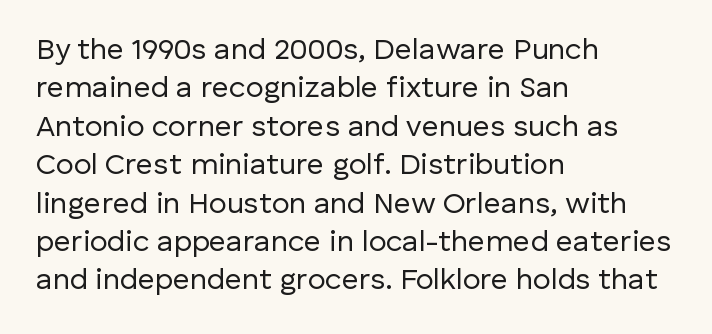
The image shows 30 px regular-weight sans-serif type, upright; set left-aligned, normal line spacing (1.28x), normal letter spacing, not underlined; low stroke contrast and a medium x-height.
